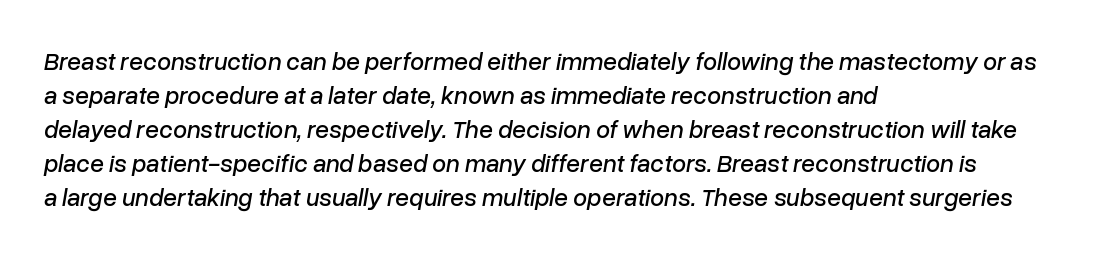
Q: Is the text italic (slanted)? A: Yes, it leans right by about 10 degrees.
Q: Is the text underlined? A: No.
Q: How is the paragraph aligned? A: Left-aligned.
Q: Is the spacing between letters normal or unusually wide? A: Normal.
Q: Is the spacing between lines tight, normal or loose? A: Normal.
